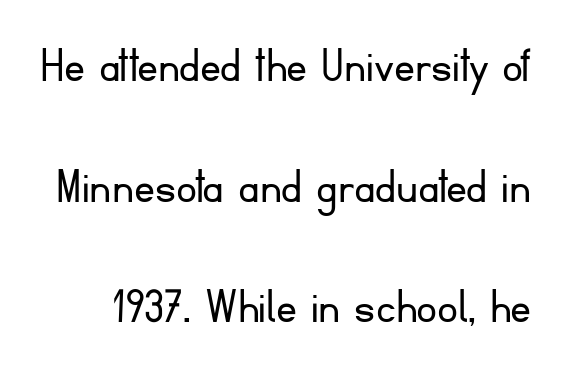
{"serif": "no", "italic": "no", "bold": "no", "weight": "light", "width": "normal", "stroke_contrast": "low", "x_height": "small", "monospaced": "no", "underline": "no", "line_spacing": "loose", "line_spacing_ratio": 2.32, "letter_spacing": "normal", "letter_spacing_em": 0.0, "glyph_px": 52}
